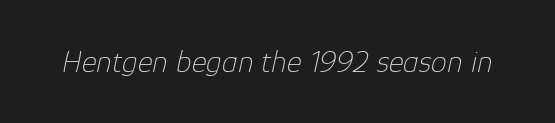
Summary of weight: not heavy and not bold. Slant detected: the letters are inclined. Tracking value appears to be zero — textbook default spacing. Looks like regular typesetting: each glyph gets only the width it needs. The gap between lines stays unmarked.
